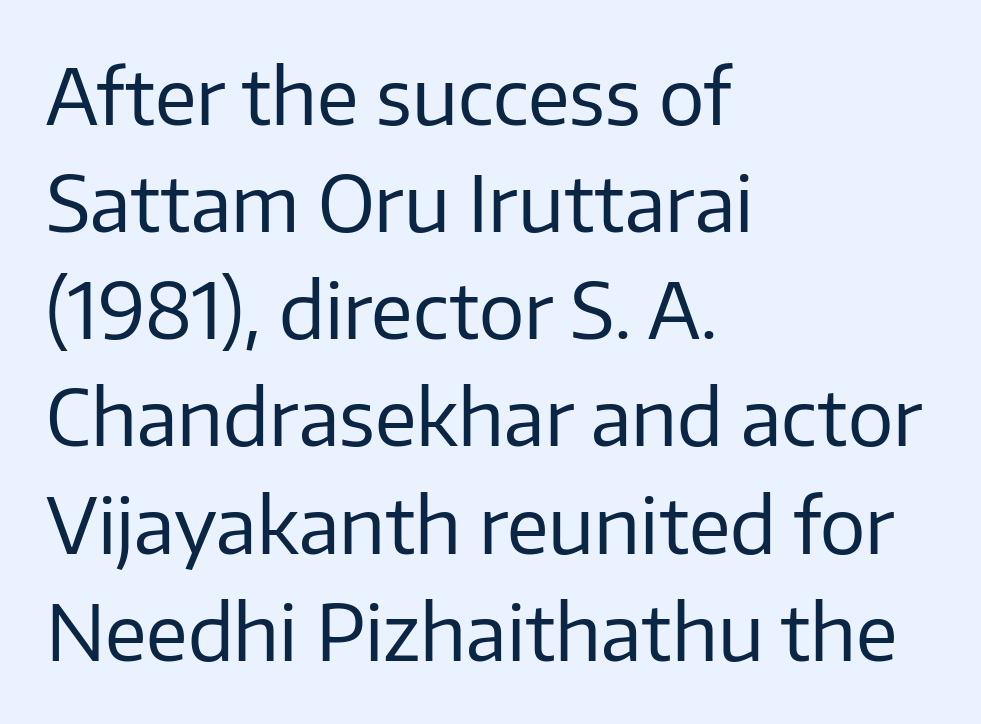
{"serif": "no", "italic": "no", "bold": "no", "weight": "regular", "width": "normal", "stroke_contrast": "low", "x_height": "medium", "monospaced": "no", "underline": "no", "align": "left", "line_spacing": "normal", "line_spacing_ratio": 1.41, "letter_spacing": "normal", "letter_spacing_em": 0.0, "glyph_px": 76}
